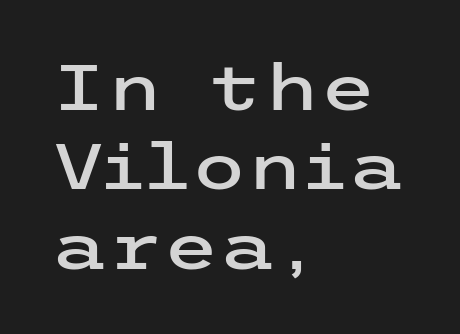
Q: Is the text italic (slanted)? A: No, it is upright.
Q: Is the typeface a serif or a sans-serif typeface? A: Sans-serif.
Q: Is the text underlined? A: No.
Q: How is the paragraph aligned? A: Left-aligned.
Q: Is the spacing between letters normal or unusually wide? A: Normal.
Q: Width (condensed, normal, or wide)? A: Wide.
Q: Stroke contrast? A: Low.
Q: x-height? A: Medium.
